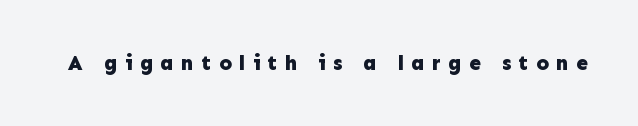
Q: Is the text bold? A: Yes.
Q: Is the text italic (slanted)? A: No, it is upright.
Q: Is the text underlined? A: No.
Q: Is the spacing between letters normal or unusually wide? A: Unusually wide.
